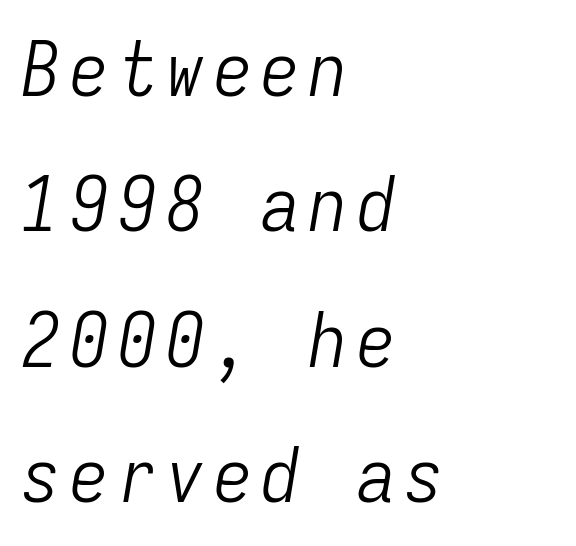
The image shows 76 px light, condensed type, italic (leaning right), monospaced; set left-aligned, line spacing 1.78x, not underlined; low stroke contrast and a medium x-height.
